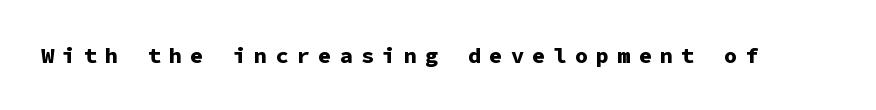
{"italic": "no", "bold": "yes", "underline": "no", "letter_spacing": "wide", "letter_spacing_em": 0.37, "glyph_px": 22}
